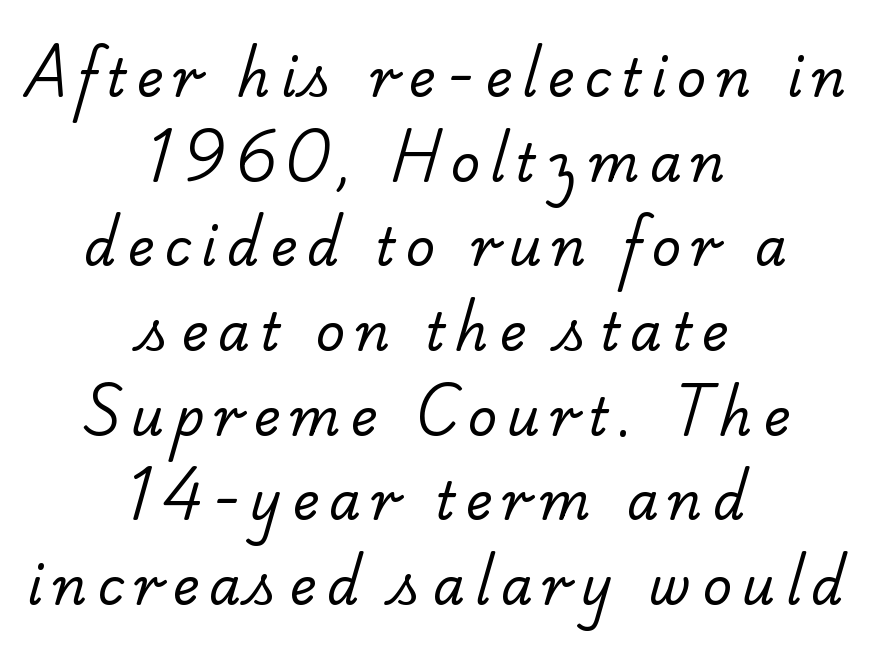
The image shows 51 px regular-weight type; set centered, normal line spacing (1.66x), unusually wide letter spacing (+0.2 em), not underlined; low stroke contrast and a small x-height.
